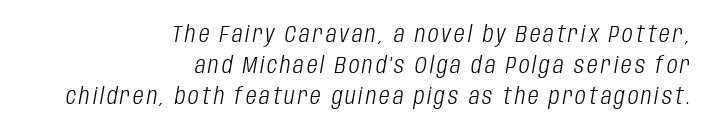
Nothing heavy about these letters — not bold at all. Normally led — the rows are evenly, conventionally spaced. Clear beneath every line of the passage. The rendering anchors every line to the right-hand side. Yep, that's italic — everything's leaning.
